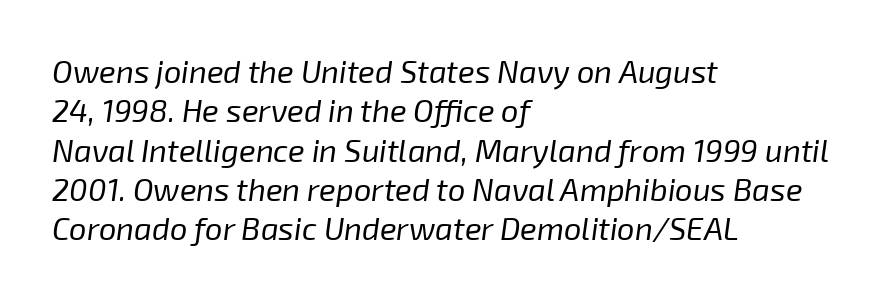
{"italic": "yes", "lean": "right", "slant_degrees": 8, "bold": "no", "weight": "regular", "width": "normal", "stroke_contrast": "low", "x_height": "medium", "monospaced": "no", "underline": "no", "align": "left", "line_spacing": "normal", "line_spacing_ratio": 1.27, "letter_spacing": "normal", "letter_spacing_em": 0.0, "glyph_px": 31}
